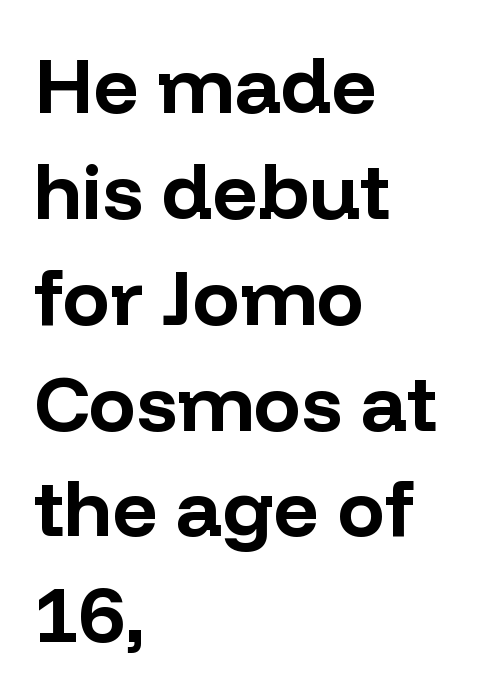
Q: Is the text bold? A: Yes.
Q: Is the text italic (slanted)? A: No, it is upright.
Q: Is the typeface a serif or a sans-serif typeface? A: Sans-serif.
Q: Is the text underlined? A: No.
Q: How is the paragraph aligned? A: Left-aligned.
Q: Is the spacing between letters normal or unusually wide? A: Normal.
Q: Is the spacing between lines tight, normal or loose? A: Normal.
Q: Width (condensed, normal, or wide)? A: Normal.
Q: Stroke contrast? A: Low.
Q: x-height? A: Medium.
Q: Monospaced? A: No.
